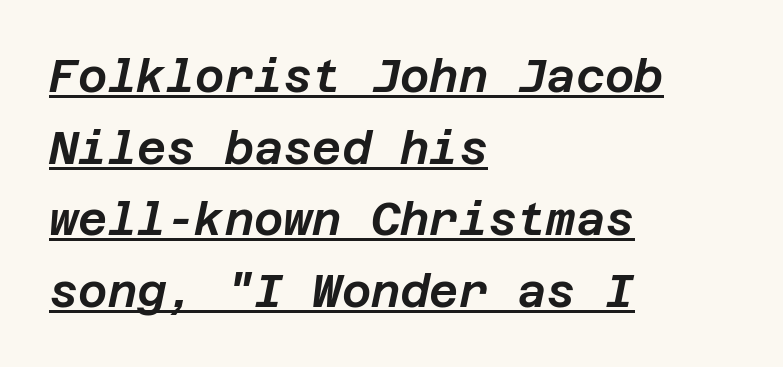
The image shows 45 px text type, italic (leaning right); set left-aligned, normal line spacing (1.59x), normal letter spacing, underlined; low stroke contrast and a large x-height.
